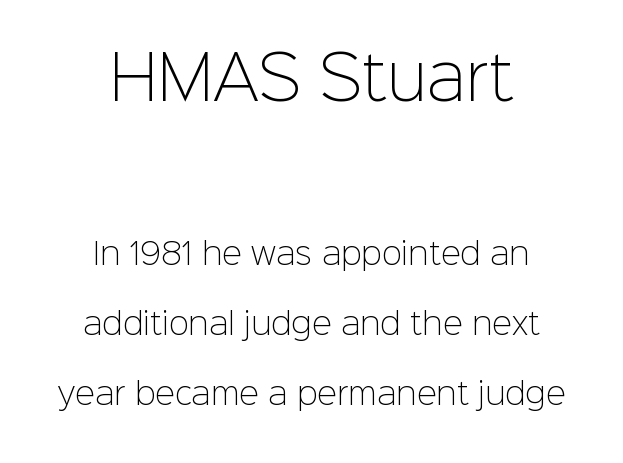
The image shows 60 px light sans-serif type, upright; set centered, loose line spacing (2.33x), normal letter spacing, not underlined; the first (top) block is 2.0x larger; low stroke contrast and a medium x-height.
